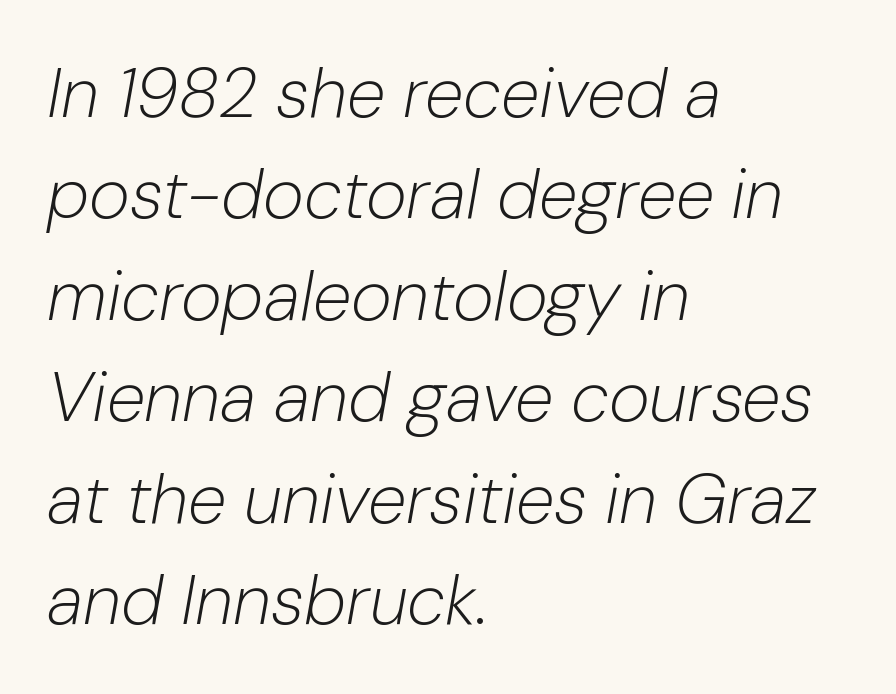
The image shows 70 px light type, italic (leaning right); set left-aligned, normal line spacing (1.45x), normal letter spacing, not underlined; low stroke contrast and a medium x-height.
